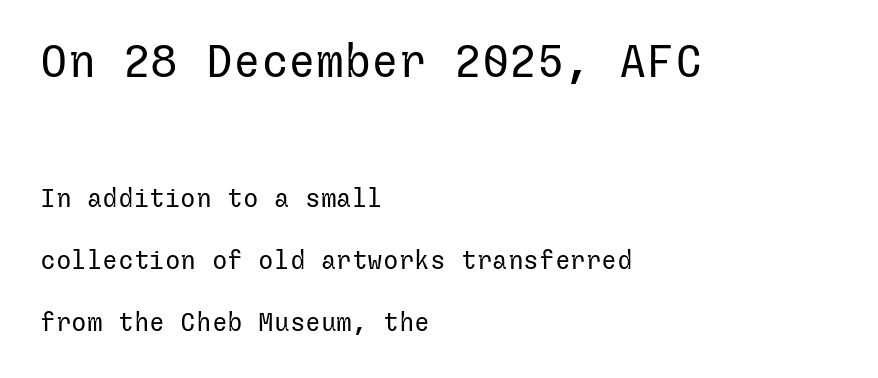
{"serif": "no", "italic": "no", "bold": "no", "weight": "regular", "width": "normal", "stroke_contrast": "low", "x_height": "medium", "underline": "no", "align": "left", "line_spacing": "loose", "line_spacing_ratio": 2.38, "letter_spacing": "normal", "letter_spacing_em": 0.0, "larger_block": "first", "size_ratio": 1.77, "glyph_px": 46}
